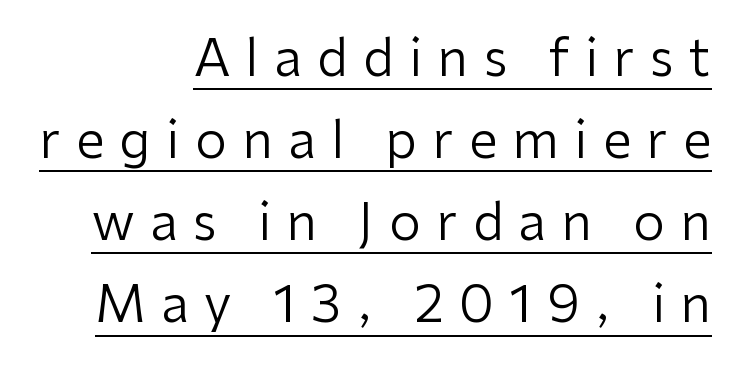
{"serif": "no", "italic": "no", "bold": "no", "weight": "regular", "width": "normal", "stroke_contrast": "low", "x_height": "medium", "monospaced": "no", "underline": "yes", "align": "right", "line_spacing": "normal", "line_spacing_ratio": 1.61, "letter_spacing": "wide", "letter_spacing_em": 0.3, "glyph_px": 51}
